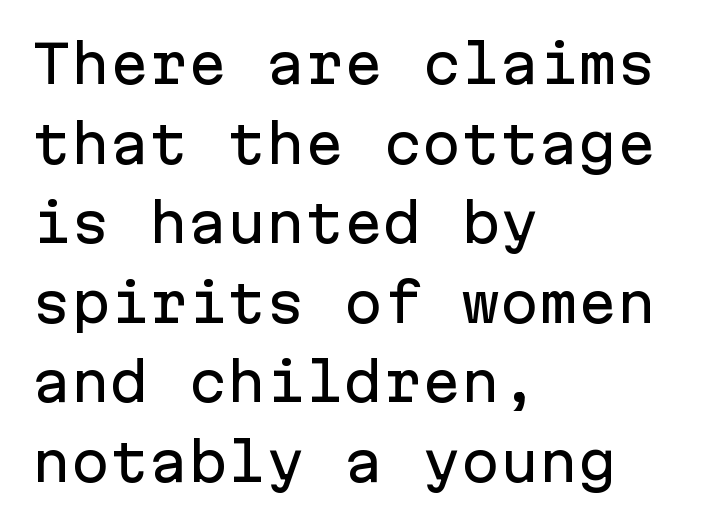
{"serif": "no", "italic": "no", "width": "normal", "stroke_contrast": "low", "x_height": "medium", "monospaced": "yes", "underline": "no", "align": "left", "line_spacing": "normal", "line_spacing_ratio": 1.53, "letter_spacing": "normal", "letter_spacing_em": 0.0, "glyph_px": 52}
